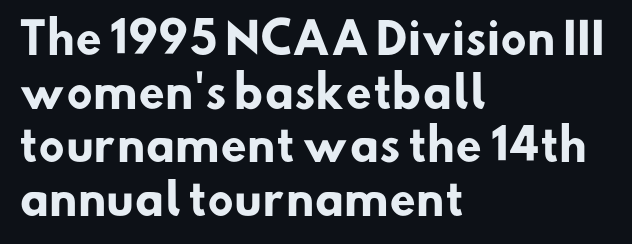
{"serif": "no", "bold": "yes", "weight": "heavy", "width": "normal", "stroke_contrast": "low", "x_height": "small", "monospaced": "no", "underline": "no", "align": "left", "line_spacing": "normal", "line_spacing_ratio": 1.25, "letter_spacing": "normal", "letter_spacing_em": 0.0, "glyph_px": 43}
